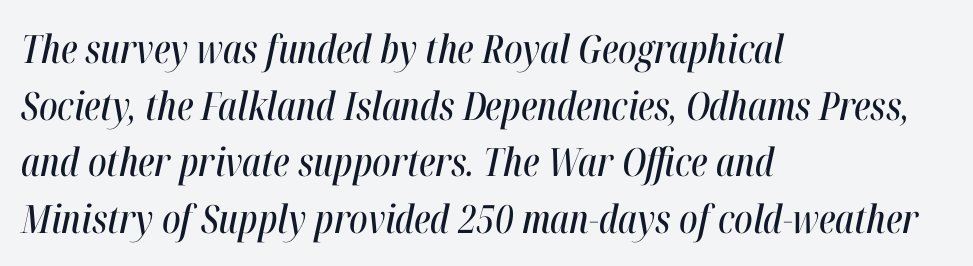
{"italic": "yes", "lean": "right", "slant_degrees": 12, "width": "condensed", "stroke_contrast": "high", "x_height": "medium", "monospaced": "no", "underline": "no", "align": "left", "line_spacing": "normal", "line_spacing_ratio": 1.45, "letter_spacing": "normal", "letter_spacing_em": 0.0, "glyph_px": 39}
